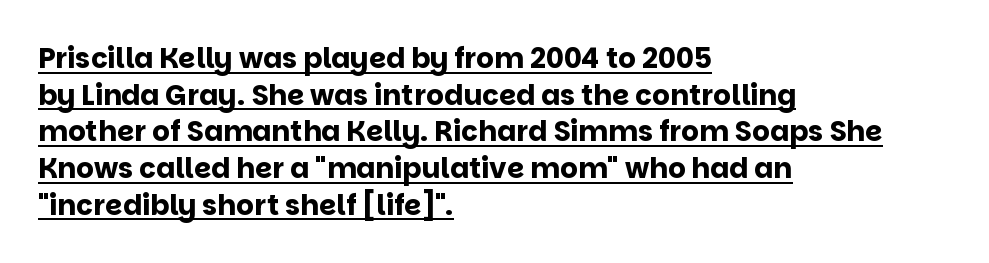
Q: Is the text bold? A: Yes.
Q: Is the text italic (slanted)? A: No, it is upright.
Q: Is the typeface a serif or a sans-serif typeface? A: Sans-serif.
Q: Is the text underlined? A: Yes.
Q: How is the paragraph aligned? A: Left-aligned.
Q: Is the spacing between letters normal or unusually wide? A: Normal.
Q: Is the spacing between lines tight, normal or loose? A: Normal.
Q: Width (condensed, normal, or wide)? A: Normal.
Q: Stroke contrast? A: Low.
Q: x-height? A: Large.
Q: Monospaced? A: No.
